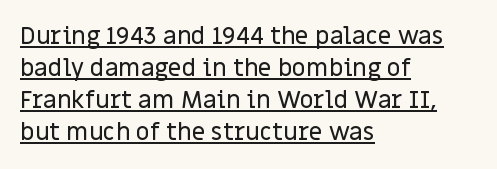
The image shows 24 px text type, upright; set left-aligned, normal line spacing (1.33x), normal letter spacing, underlined.
